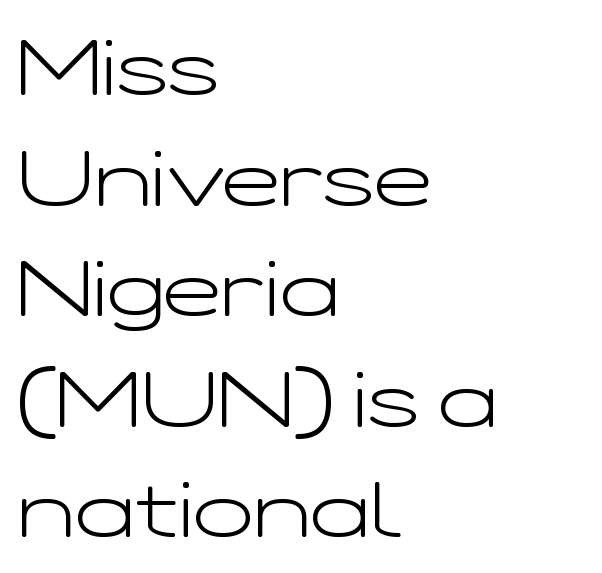
All the whitespace from short lines collects on the right. Stems and bowls with no extra thickness — not bold. Varying glyph widths throughout — classic text-font behaviour. The rows are spaced the way most documents space them.
